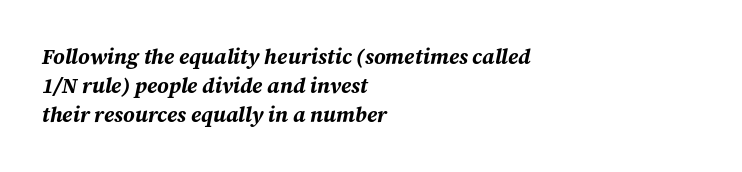
Vertical spacing — default. A student would call this left alignment; a typographer would say flush left, rag right. Letter spacing: default. Characters are canted at an angle relative to the baseline's perpendicular.
